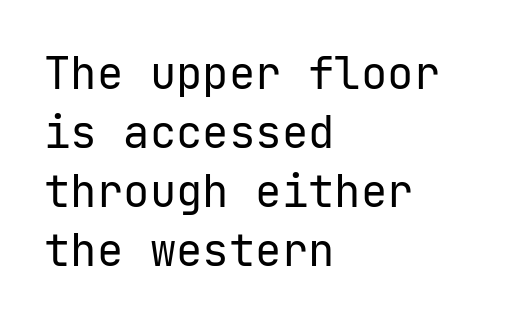
Q: Is the text bold? A: No.
Q: Is the text italic (slanted)? A: No, it is upright.
Q: Is the typeface a serif or a sans-serif typeface? A: Sans-serif.
Q: Is the text underlined? A: No.
Q: How is the paragraph aligned? A: Left-aligned.
Q: Is the spacing between letters normal or unusually wide? A: Normal.
Q: Is the spacing between lines tight, normal or loose? A: Normal.
Q: Width (condensed, normal, or wide)? A: Normal.
Q: Stroke contrast? A: Low.
Q: x-height? A: Medium.
